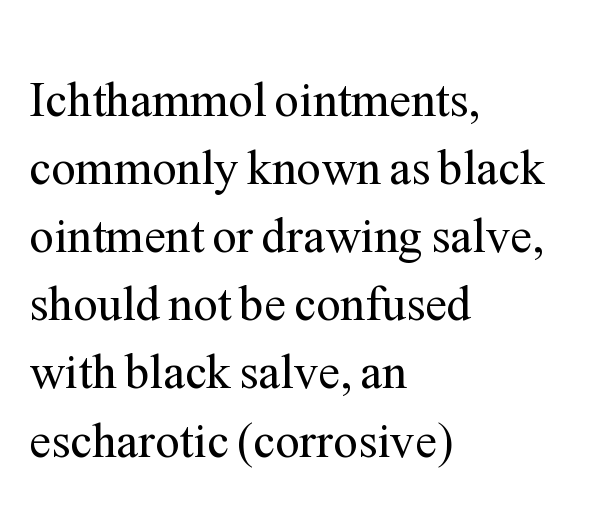
Q: Is the text bold? A: No.
Q: Is the text italic (slanted)? A: No, it is upright.
Q: Is the typeface a serif or a sans-serif typeface? A: Serif.
Q: Is the text underlined? A: No.
Q: How is the paragraph aligned? A: Left-aligned.
Q: Is the spacing between letters normal or unusually wide? A: Normal.
Q: Is the spacing between lines tight, normal or loose? A: Normal.
Q: Width (condensed, normal, or wide)? A: Normal.
Q: Stroke contrast? A: Medium.
Q: x-height? A: Medium.
Q: Monospaced? A: No.
